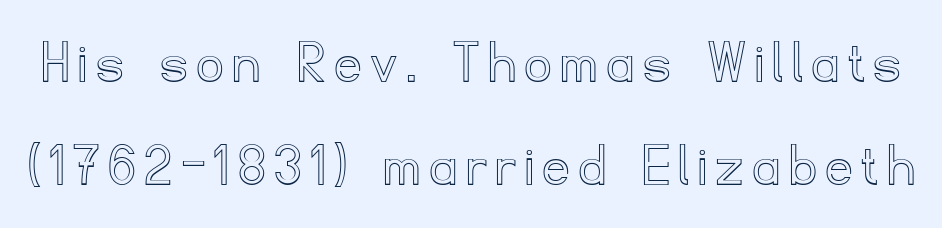
{"italic": "no", "width": "normal", "x_height": "small", "monospaced": "no", "underline": "no", "line_spacing": "normal", "line_spacing_ratio": 1.63, "glyph_px": 63}
